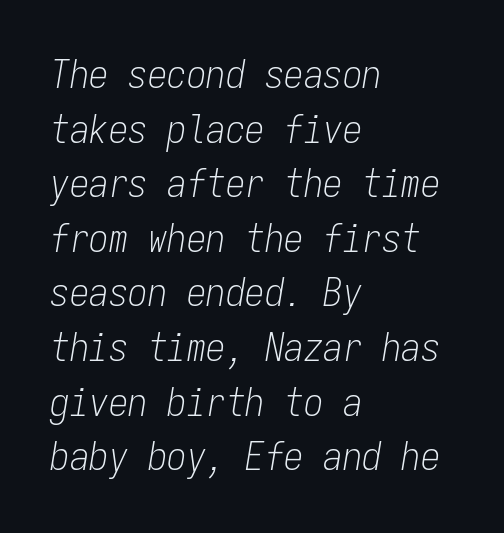
Q: Is the text bold? A: No.
Q: Is the text italic (slanted)? A: Yes, it leans right by about 9 degrees.
Q: Is the text underlined? A: No.
Q: How is the paragraph aligned? A: Left-aligned.
Q: Is the spacing between letters normal or unusually wide? A: Normal.
Q: Is the spacing between lines tight, normal or loose? A: Normal.
Q: Width (condensed, normal, or wide)? A: Condensed.
Q: Stroke contrast? A: Low.
Q: x-height? A: Medium.
Q: Monospaced? A: Yes.
